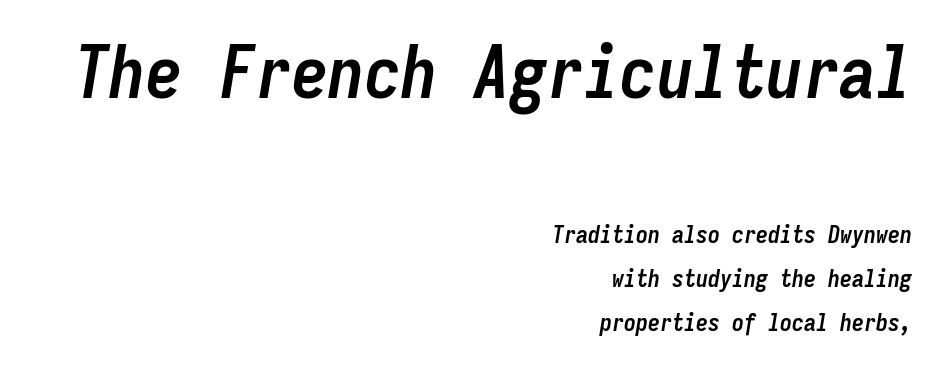
Q: Is the text bold? A: Yes.
Q: Is the text italic (slanted)? A: Yes, it leans right by about 9 degrees.
Q: Is the text underlined? A: No.
Q: How is the paragraph aligned? A: Right-aligned.
Q: Is the spacing between letters normal or unusually wide? A: Normal.
Q: Which block of text is set in a larger size, the first (top) or the second (bottom)? A: The first (top) one.
Q: Width (condensed, normal, or wide)? A: Condensed.
Q: Stroke contrast? A: Low.
Q: x-height? A: Medium.
Q: Monospaced? A: Yes.
